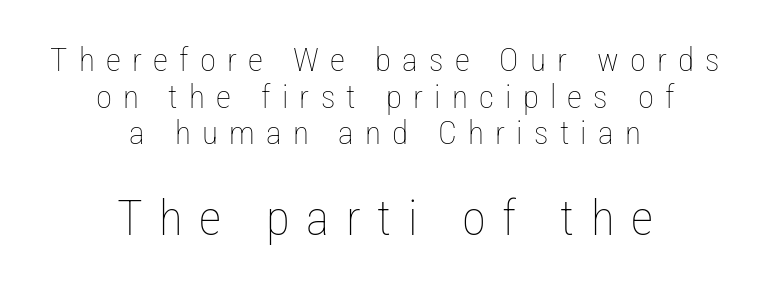
The letters advance in unequal steps, a hallmark of proportional type. Cramped leading. Do the letters lean? They stand straight. The letterforms sit at book weight or below. Substantial extra tracking has been applied to these lines. Typeset on center — no edge is straight.
